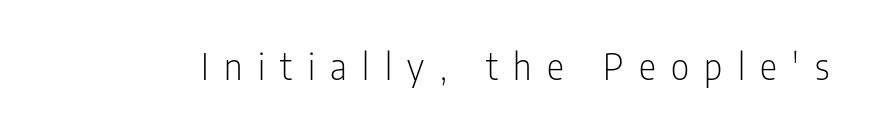
The image shows 36 px light, condensed sans-serif type, upright; set unusually wide letter spacing (+0.43 em), not underlined; low stroke contrast and a medium x-height.
